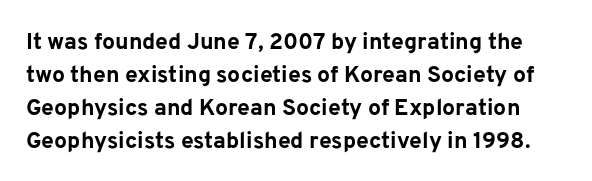
{"italic": "no", "bold": "yes", "underline": "no", "line_spacing": "normal", "line_spacing_ratio": 1.43, "letter_spacing": "normal", "letter_spacing_em": 0.0, "glyph_px": 23}
